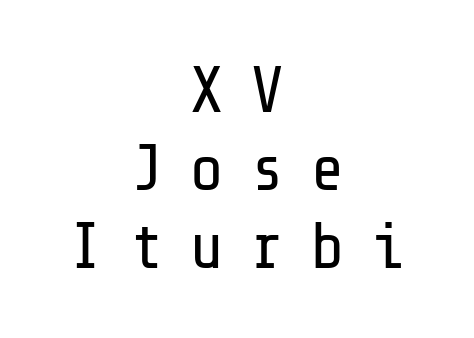
{"serif": "no", "italic": "no", "bold": "no", "weight": "regular", "width": "normal", "stroke_contrast": "low", "x_height": "medium", "underline": "no", "align": "center", "line_spacing_ratio": 1.2, "letter_spacing": "wide", "letter_spacing_em": 0.39, "glyph_px": 65}
